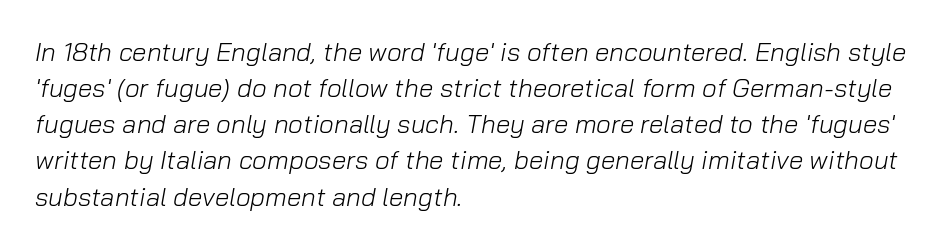
Q: Is the text bold? A: No.
Q: Is the text italic (slanted)? A: Yes, it leans right by about 10 degrees.
Q: Is the text underlined? A: No.
Q: How is the paragraph aligned? A: Left-aligned.
Q: Is the spacing between letters normal or unusually wide? A: Normal.
Q: Is the spacing between lines tight, normal or loose? A: Normal.
